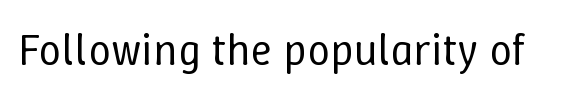
Compared with typical body copy, the letter spacing here is the same. The string is rendered with underlining switched off. Counters stay open thanks to moderate or lighter strokes. Do the letters lean? They stand straight. Looks like regular typesetting: each glyph gets only the width it needs.
